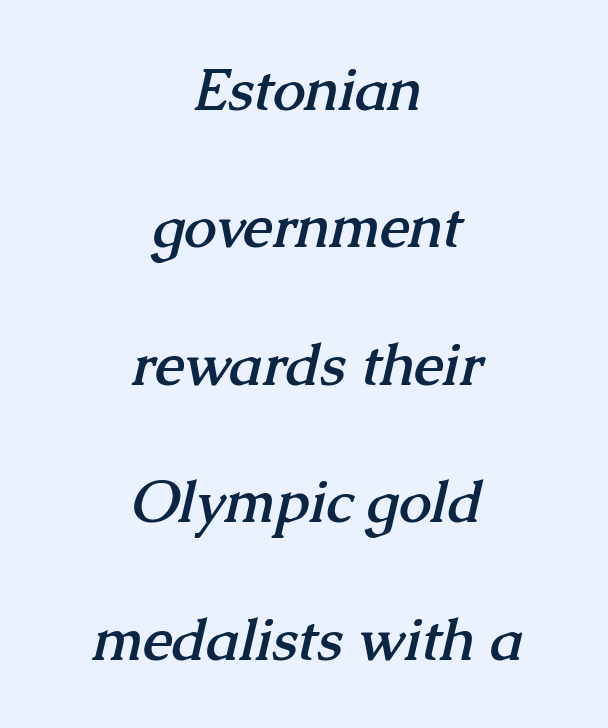
Q: Is the text bold? A: Yes.
Q: Is the typeface a serif or a sans-serif typeface? A: Serif.
Q: Is the text underlined? A: No.
Q: How is the paragraph aligned? A: Centered.
Q: Is the spacing between letters normal or unusually wide? A: Normal.
Q: Is the spacing between lines tight, normal or loose? A: Loose.
Q: Width (condensed, normal, or wide)? A: Normal.
Q: Stroke contrast? A: Medium.
Q: x-height? A: Medium.
Q: Monospaced? A: No.
